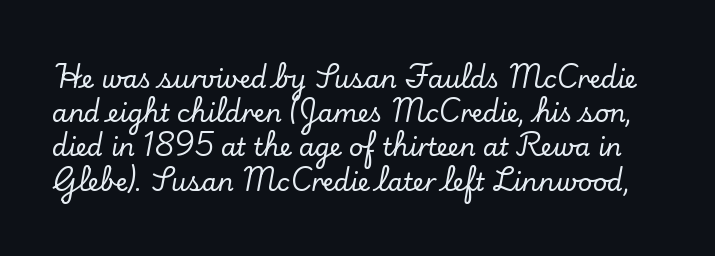
{"underline": "no", "line_spacing": "normal", "line_spacing_ratio": 1.37, "letter_spacing": "normal", "letter_spacing_em": 0.0, "glyph_px": 25}
